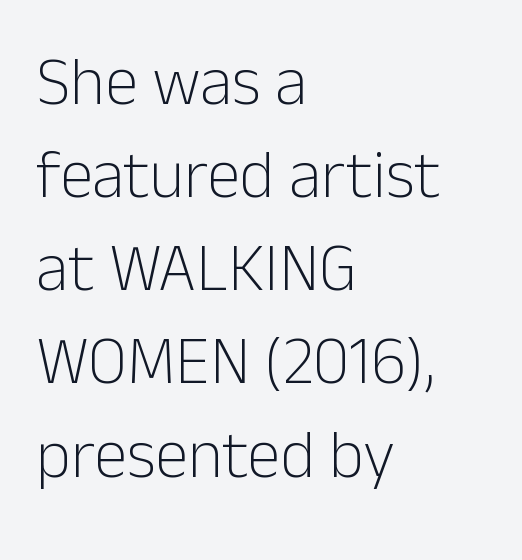
The font family rendered here belongs to the sans-serif group. The letterforms sit at book weight or below. Rendered with straight, roman letterforms. The words here are not underlined.
